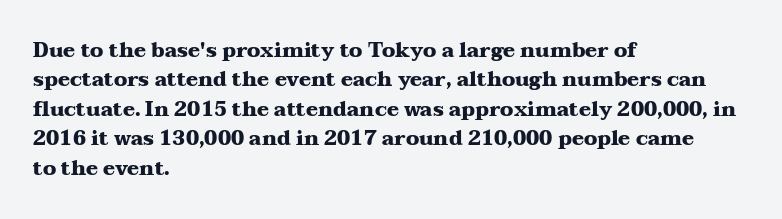
Emphasis by weight is at full strength: bold. The glyphs are unaccompanied by any horizontal stroke below them. Nothing unusual about the tracking: characters are spaced as the font intends. Do the letters lean? They stand straight. Every row of glyphs begins at an identical x-position on the left.
